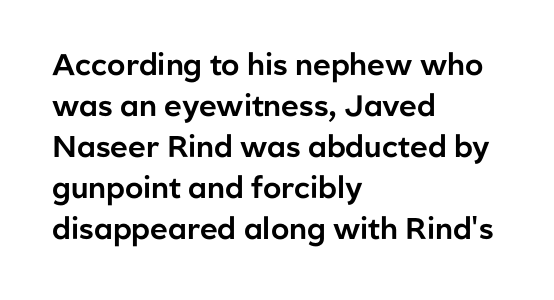
The image shows 30 px sans-serif type, upright; set left-aligned, normal line spacing (1.37x), normal letter spacing, not underlined; low stroke contrast and a medium x-height.
